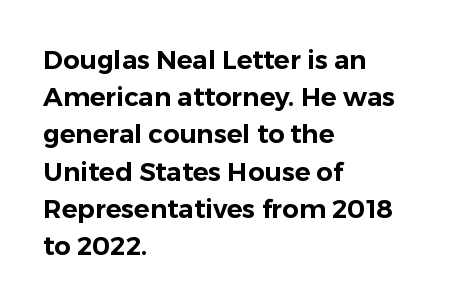
The image shows 26 px text type, upright; set left-aligned, normal line spacing (1.43x), normal letter spacing, not underlined.
